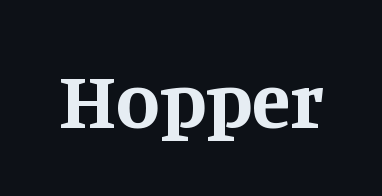
{"serif": "yes", "italic": "no", "bold": "yes", "weight": "bold", "width": "normal", "stroke_contrast": "medium", "x_height": "large", "monospaced": "no", "underline": "no", "letter_spacing": "normal", "letter_spacing_em": 0.0, "glyph_px": 80}
